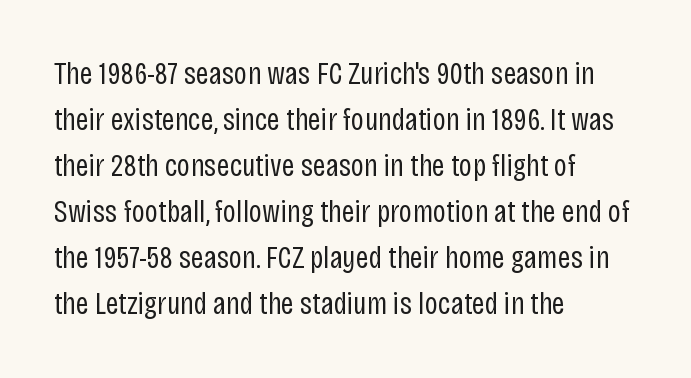
The image shows 32 px regular-weight, condensed sans-serif type, upright; set left-aligned, normal line spacing (1.44x), normal letter spacing, not underlined; low stroke contrast and a large x-height.
